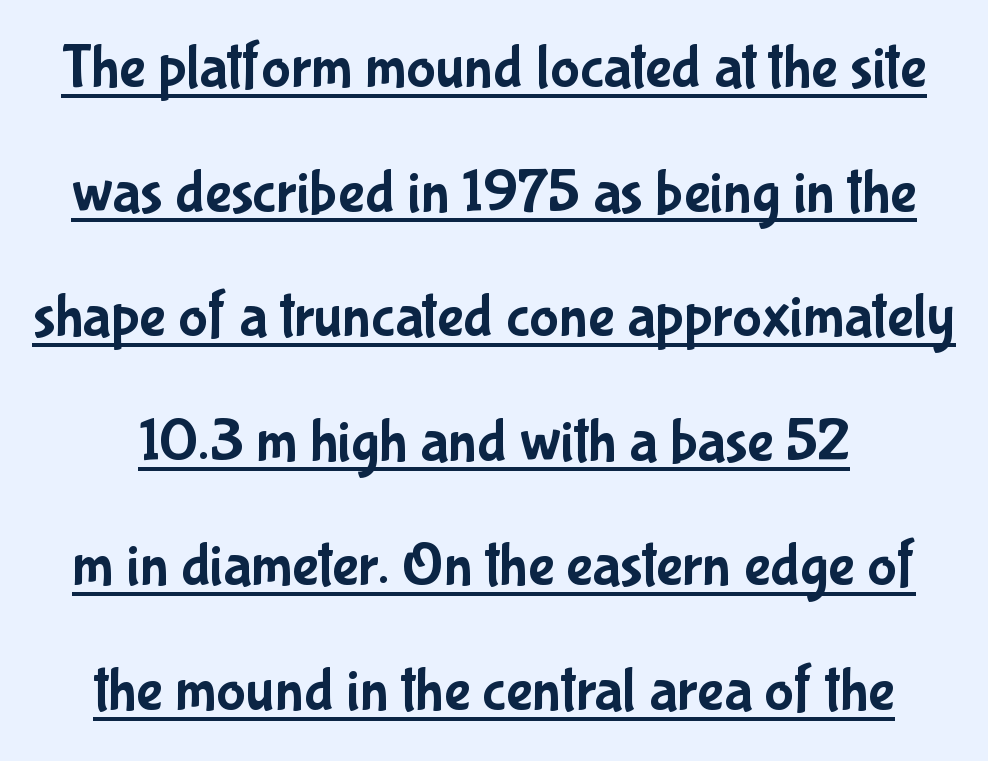
The image shows 62 px condensed sans-serif type, upright; set loose line spacing (2.01x), normal letter spacing, underlined; low stroke contrast and a medium x-height.
